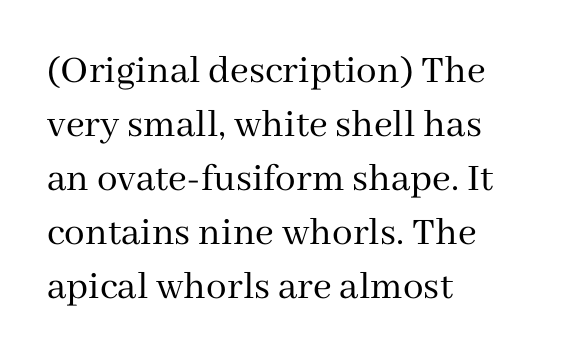
The letters advance in unequal steps, a hallmark of proportional type. Teacher's note: observe the even left margin — that is flush-left alignment. Anything drawn beneath the words? Only blank space. The text was rendered using a seriffed face with decorative stroke endings.
